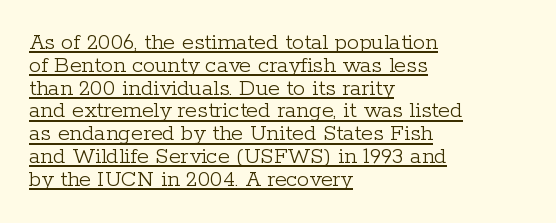
Q: Is the text bold? A: No.
Q: Is the text italic (slanted)? A: No, it is upright.
Q: Is the text underlined? A: Yes.
Q: How is the paragraph aligned? A: Left-aligned.
Q: Is the spacing between letters normal or unusually wide? A: Normal.
Q: Is the spacing between lines tight, normal or loose? A: Tight.
